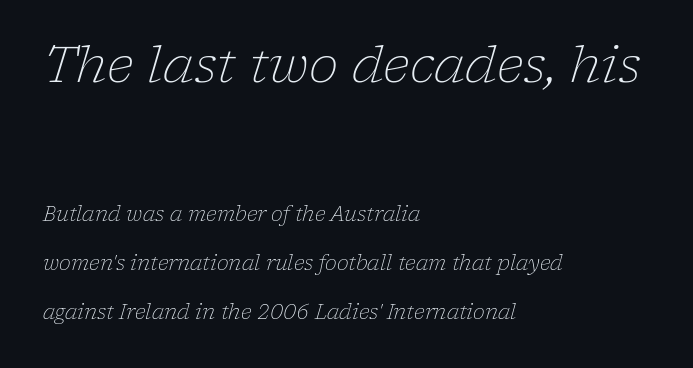
{"serif": "yes", "italic": "yes", "lean": "right", "slant_degrees": 17, "bold": "no", "weight": "light", "width": "normal", "stroke_contrast": "low", "x_height": "medium", "monospaced": "no", "underline": "no", "align": "left", "line_spacing": "loose", "line_spacing_ratio": 2.45, "letter_spacing": "normal", "letter_spacing_em": 0.0, "larger_block": "first", "size_ratio": 2.5, "glyph_px": 50}
